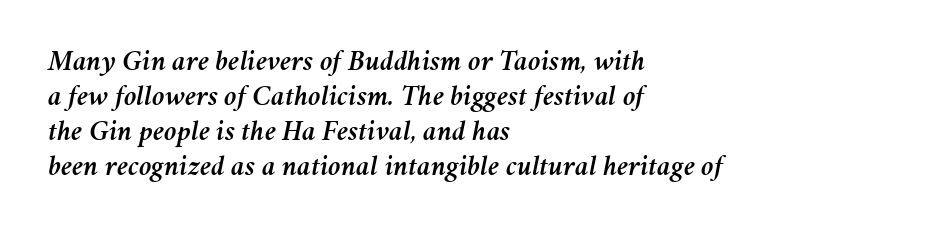
{"italic": "yes", "lean": "right", "slant_degrees": 11, "width": "normal", "stroke_contrast": "medium", "x_height": "medium", "monospaced": "no", "underline": "no", "align": "left", "line_spacing_ratio": 1.21, "letter_spacing": "normal", "letter_spacing_em": 0.0, "glyph_px": 29}
